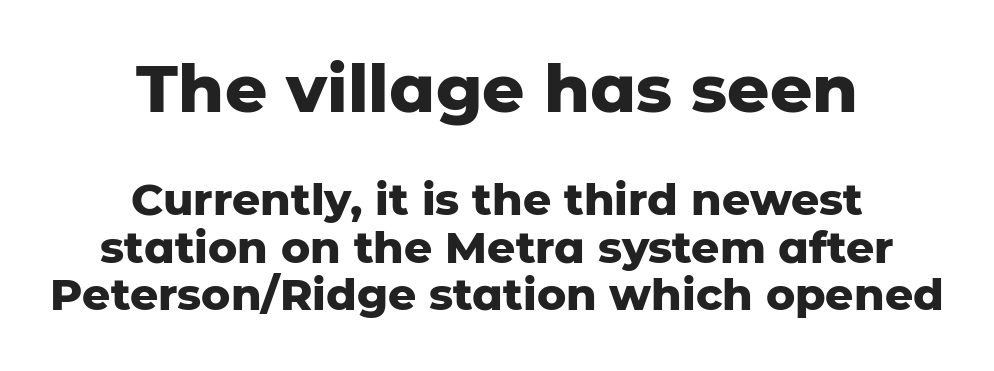
The image shows 66 px heavy sans-serif type, upright; set centered, tight line spacing (1.08x), normal letter spacing, not underlined; the first (top) block is 1.5x larger; low stroke contrast and a medium x-height.
